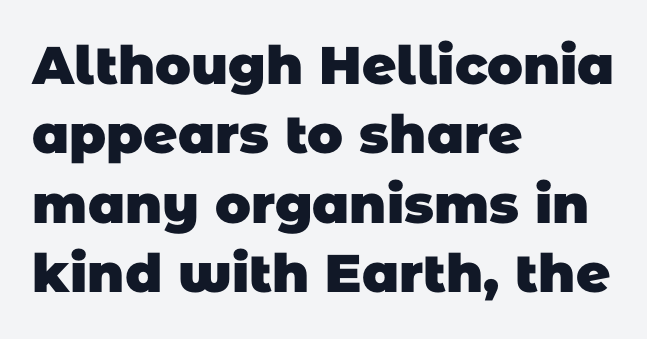
Q: Is the text bold? A: Yes.
Q: Is the typeface a serif or a sans-serif typeface? A: Sans-serif.
Q: Is the text underlined? A: No.
Q: How is the paragraph aligned? A: Left-aligned.
Q: Is the spacing between letters normal or unusually wide? A: Normal.
Q: Is the spacing between lines tight, normal or loose? A: Normal.
Q: Width (condensed, normal, or wide)? A: Normal.
Q: Stroke contrast? A: Low.
Q: x-height? A: Large.
Q: Monospaced? A: No.
